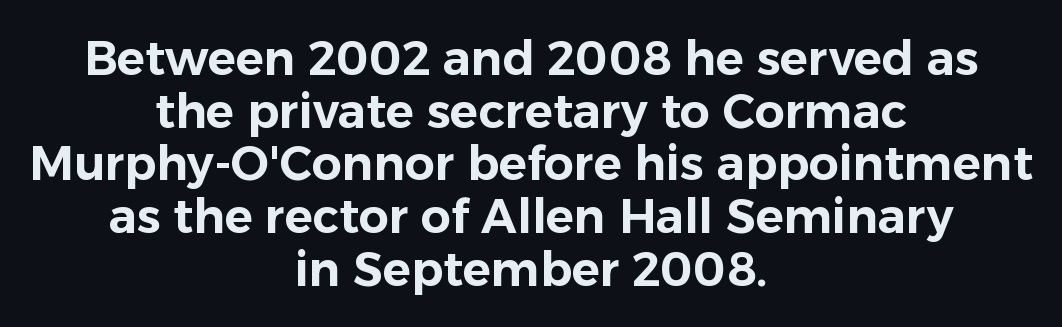
{"serif": "no", "italic": "no", "width": "normal", "stroke_contrast": "low", "x_height": "medium", "monospaced": "no", "underline": "no", "align": "center", "line_spacing": "tight", "line_spacing_ratio": 1.12, "letter_spacing": "normal", "letter_spacing_em": 0.0, "glyph_px": 47}
